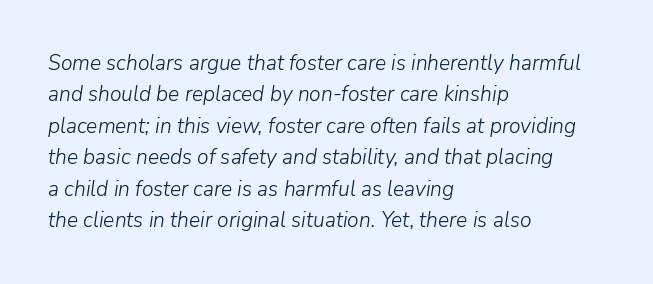
The image shows 21 px text type, italic (leaning right); set left-aligned, normal line spacing (1.5x), normal letter spacing, not underlined.
